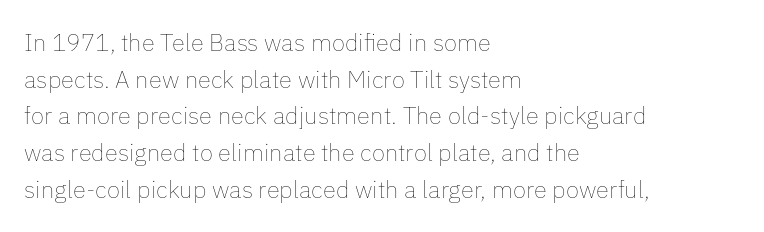
The image shows 24 px text type, upright; set left-aligned, normal line spacing (1.53x), normal letter spacing, not underlined.
